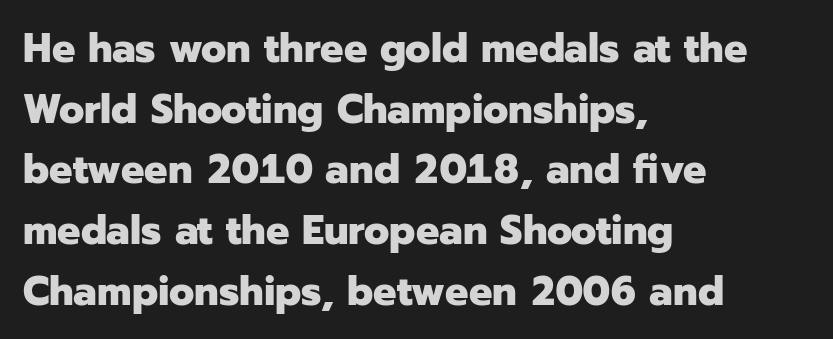
The image shows 41 px heavy sans-serif type, upright; set left-aligned, normal line spacing (1.48x), normal letter spacing, not underlined; low stroke contrast and a medium x-height.
